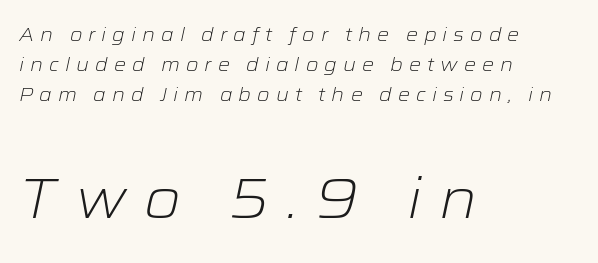
The image shows 56 px light, wide type, italic (leaning right); set left-aligned, normal line spacing (1.59x), unusually wide letter spacing (+0.31 em), not underlined; the second (bottom) block is 2.95x larger; low stroke contrast and a medium x-height.
